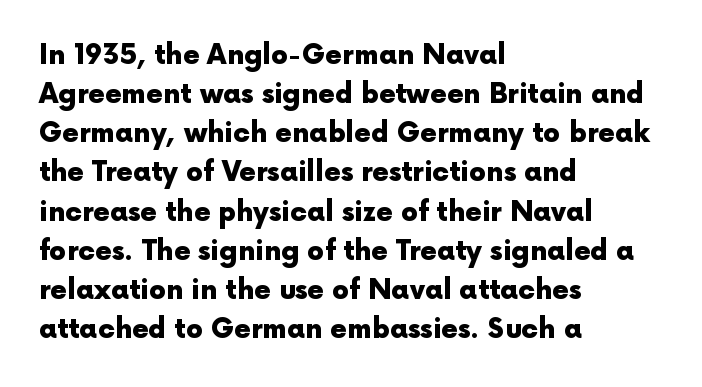
The image shows 27 px bold type, upright; set left-aligned, normal line spacing (1.45x), normal letter spacing, not underlined.
